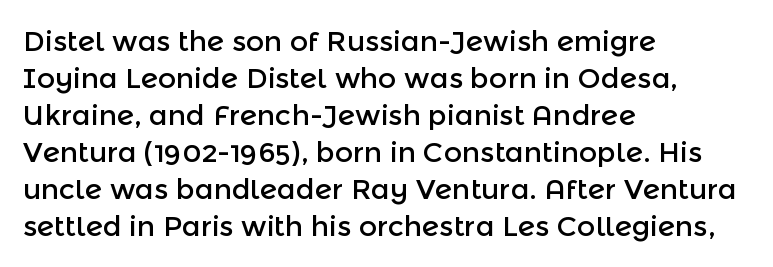
Horizontally, the lines are justified to the leading edge only. Proportional: the letters do not fall into vertical columns. Are there feet on the stems? There aren't — it's a sans. Glance below the letters and you will spot only blank space. This is roman type, the default non-slanted kind.
